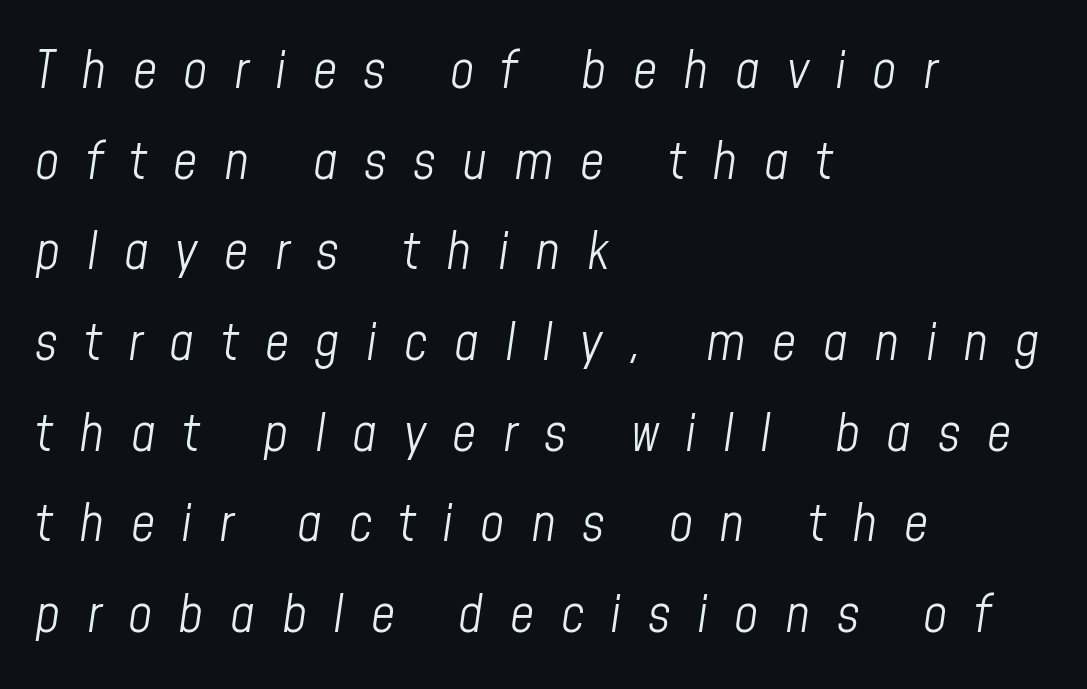
Q: Is the text bold? A: No.
Q: Is the text italic (slanted)? A: Yes, it leans right by about 8 degrees.
Q: Is the text underlined? A: No.
Q: How is the paragraph aligned? A: Left-aligned.
Q: Is the spacing between letters normal or unusually wide? A: Unusually wide.
Q: Width (condensed, normal, or wide)? A: Condensed.
Q: Stroke contrast? A: Low.
Q: x-height? A: Medium.
Q: Monospaced? A: No.
